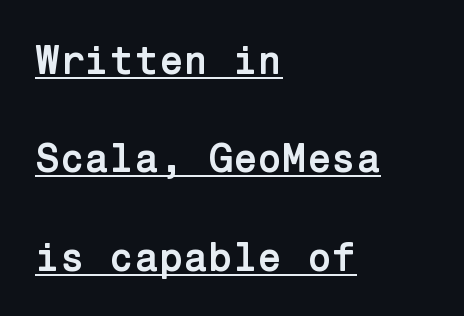
Q: Is the text bold? A: Yes.
Q: Is the text italic (slanted)? A: No, it is upright.
Q: Is the typeface a serif or a sans-serif typeface? A: Sans-serif.
Q: Is the text underlined? A: Yes.
Q: How is the paragraph aligned? A: Left-aligned.
Q: Is the spacing between letters normal or unusually wide? A: Normal.
Q: Is the spacing between lines tight, normal or loose? A: Loose.
Q: Width (condensed, normal, or wide)? A: Normal.
Q: Stroke contrast? A: Low.
Q: x-height? A: Medium.
